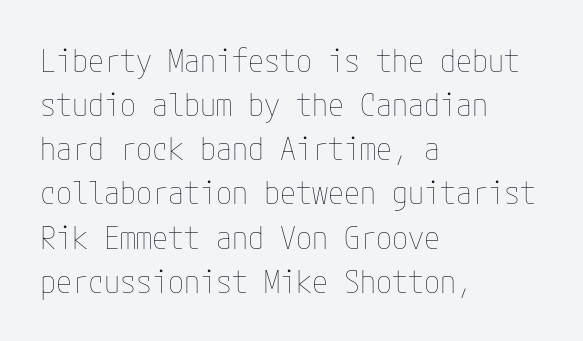
The image shows 32 px thin, condensed type, upright; set left-aligned, normal line spacing (1.38x), normal letter spacing, not underlined; low stroke contrast and a medium x-height.
